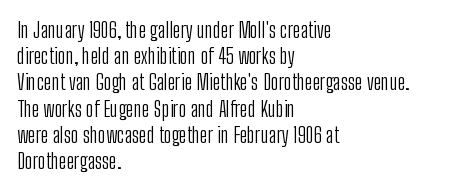
Does extra space separate the letters? No, they use regular spacing. Layout note: lines flush left. The area under the type is left untouched. This reads as an unemphasized weight, regular at the heaviest. This is roman type, the default non-slanted kind. Vertical spacing — default.
